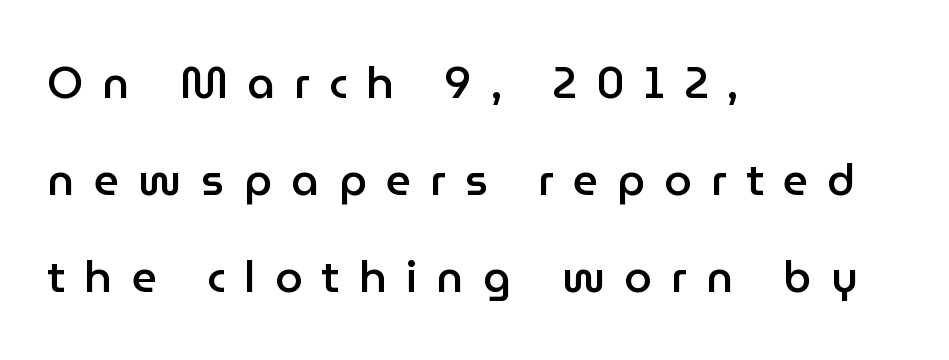
The image shows 44 px semibold sans-serif type, upright; set left-aligned, loose line spacing (2.21x), unusually wide letter spacing (+0.44 em), not underlined; low stroke contrast and a medium x-height.
